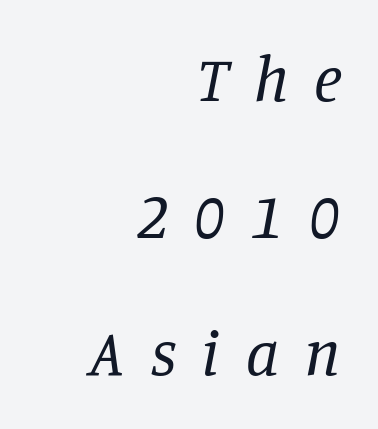
The image shows 65 px regular-weight serif type, italic (leaning right); set right-aligned, loose line spacing (2.11x), unusually wide letter spacing (+0.39 em), not underlined; low stroke contrast and a large x-height.
